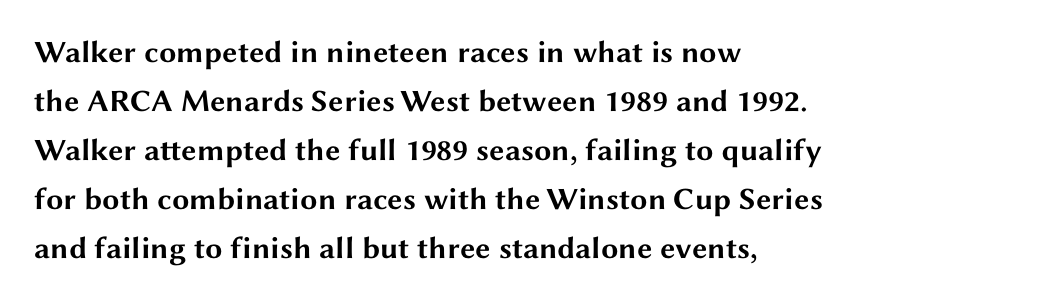
A student would call this left alignment; a typographer would say flush left, rag right. Honestly, there is no underline to notice here at all. Tracking here is standard; glyphs follow each other at the usual distance. Nope, not italic — everything's standing straight. Students, this is bold: see how much ink each stroke carries. What kind of face is this? One without serifs — a sans.
